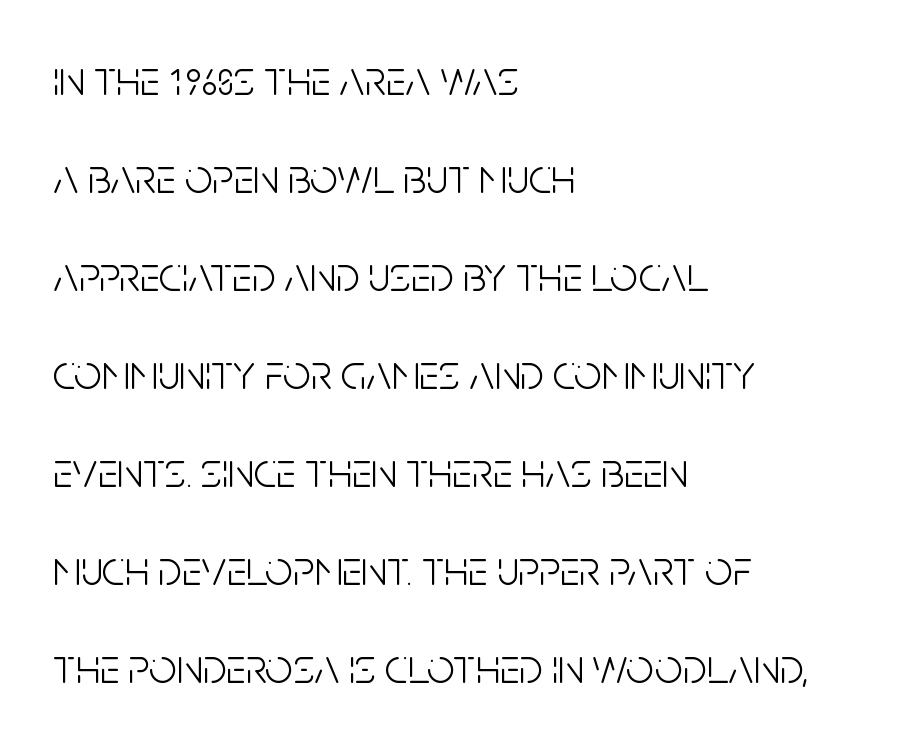
{"serif": "no", "italic": "no", "bold": "no", "weight": "light", "width": "condensed", "stroke_contrast": "low", "x_height": "large", "monospaced": "no", "underline": "no", "align": "left", "line_spacing": "loose", "line_spacing_ratio": 2.0, "letter_spacing": "normal", "letter_spacing_em": 0.0, "glyph_px": 49}
